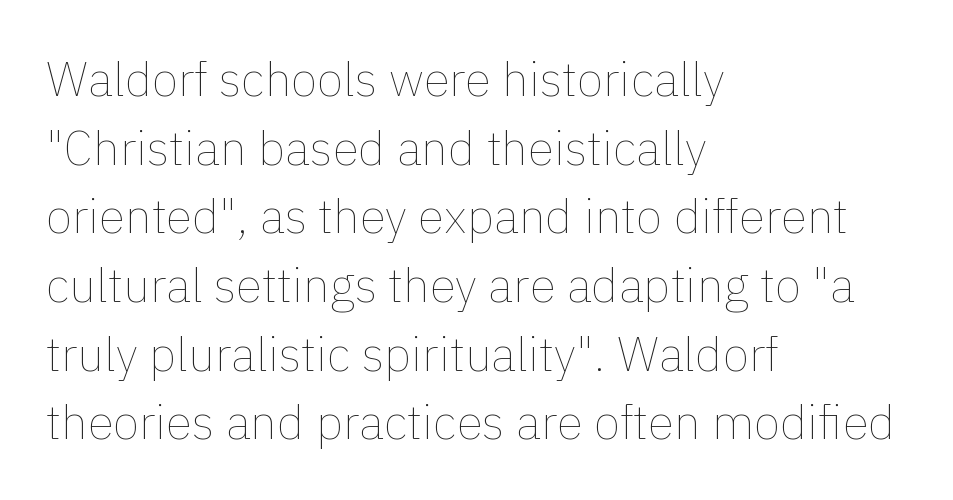
Ordinary non-slanted type is in use. The type is set solid horizontally, with unmodified tracking. These glyphs show unthickened strokes, regular width or finer. Teacher's note: observe the even left margin — that is flush-left alignment. Successive baselines arrive at the customary interval.
